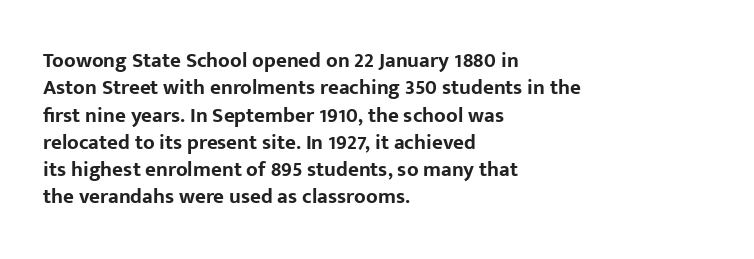
The rendering anchors every line to the left-hand side. This is the regular roman posture of the typeface. A normal amount of white space separates one row of letters from the next. The face used here is rendered with its standard letterfit. A clean baseline with only descenders dipping below it. The sample has been set heavy, in full bold.
